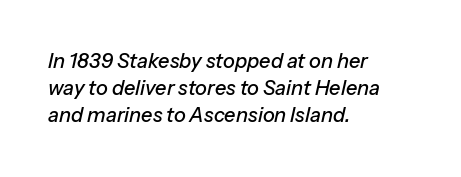
Q: Is the text italic (slanted)? A: Yes, it leans right by about 13 degrees.
Q: Is the text underlined? A: No.
Q: How is the paragraph aligned? A: Left-aligned.
Q: Is the spacing between letters normal or unusually wide? A: Normal.
Q: Is the spacing between lines tight, normal or loose? A: Normal.
